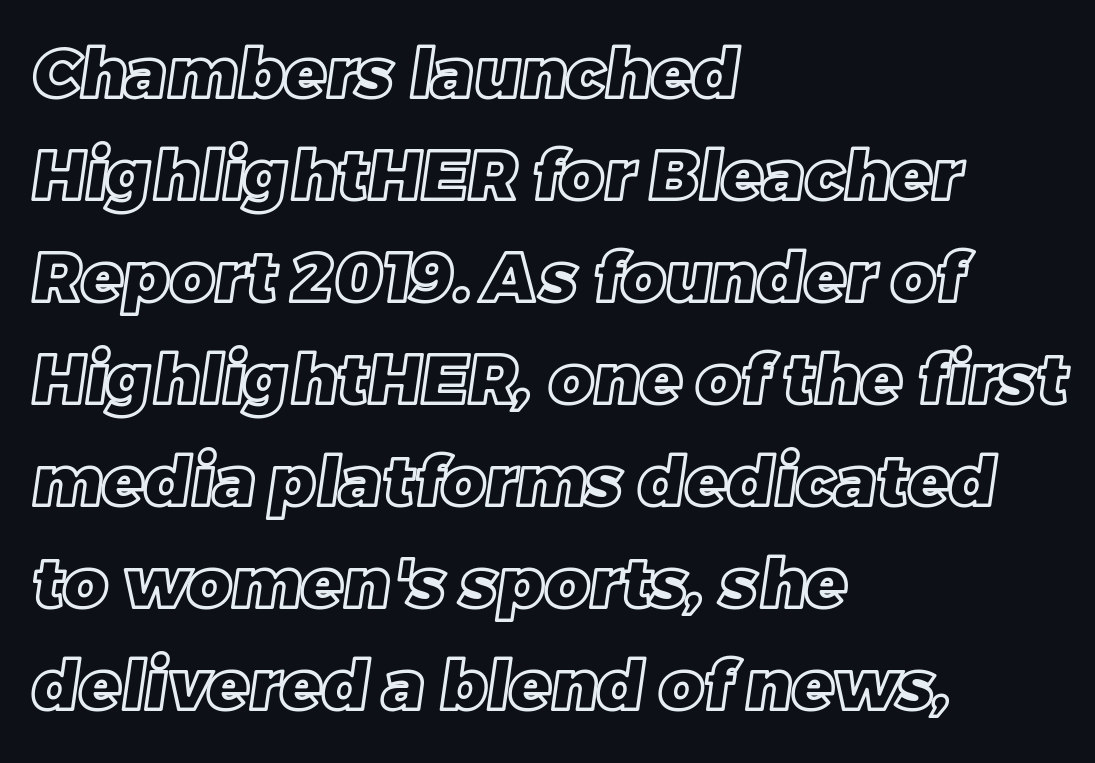
The image shows 68 px text type; set left-aligned, normal line spacing (1.5x), normal letter spacing, not underlined; a large x-height.
